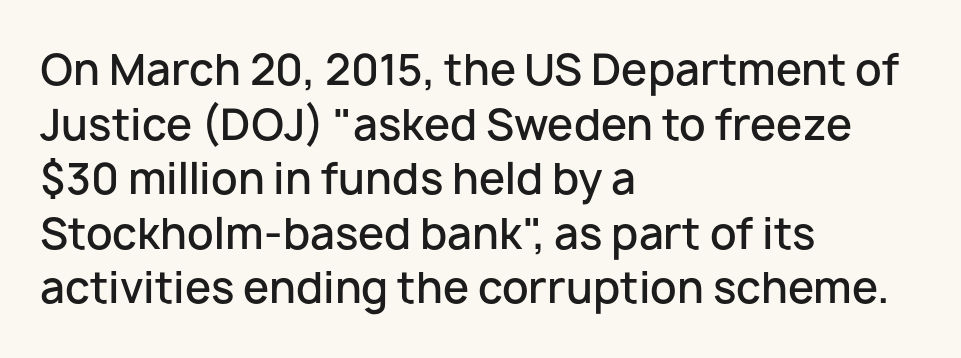
{"serif": "no", "italic": "no", "bold": "semi", "weight": "semibold", "width": "normal", "stroke_contrast": "low", "x_height": "medium", "monospaced": "no", "underline": "no", "align": "left", "line_spacing": "normal", "line_spacing_ratio": 1.3, "letter_spacing": "normal", "letter_spacing_em": 0.0, "glyph_px": 42}
